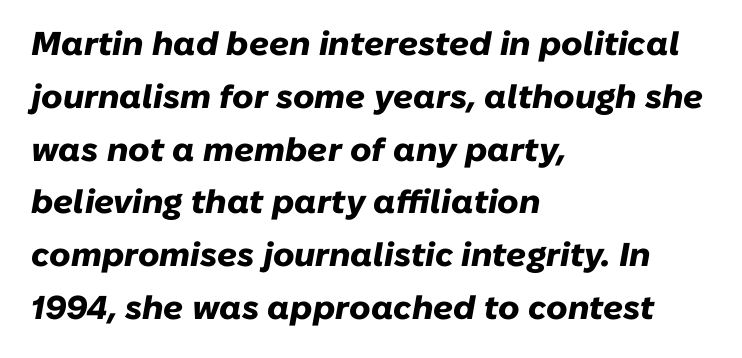
Q: Is the text bold? A: Yes.
Q: Is the text italic (slanted)? A: Yes, it leans right by about 10 degrees.
Q: Is the text underlined? A: No.
Q: How is the paragraph aligned? A: Left-aligned.
Q: Is the spacing between letters normal or unusually wide? A: Normal.
Q: Is the spacing between lines tight, normal or loose? A: Normal.
Q: Width (condensed, normal, or wide)? A: Normal.
Q: Stroke contrast? A: Low.
Q: x-height? A: Medium.
Q: Monospaced? A: No.
